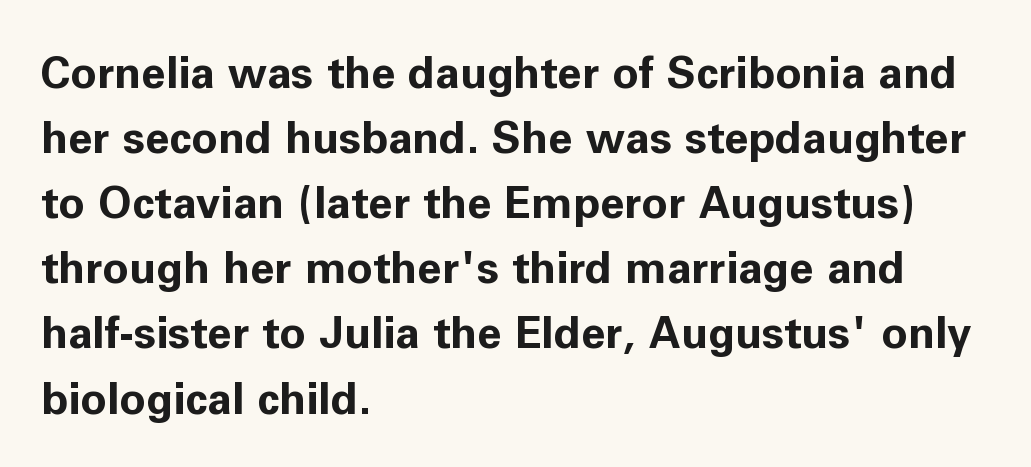
Q: Is the text bold? A: Yes.
Q: Is the text italic (slanted)? A: No, it is upright.
Q: Is the typeface a serif or a sans-serif typeface? A: Sans-serif.
Q: Is the text underlined? A: No.
Q: How is the paragraph aligned? A: Left-aligned.
Q: Is the spacing between letters normal or unusually wide? A: Normal.
Q: Is the spacing between lines tight, normal or loose? A: Normal.
Q: Width (condensed, normal, or wide)? A: Normal.
Q: Stroke contrast? A: Low.
Q: x-height? A: Medium.
Q: Monospaced? A: No.
